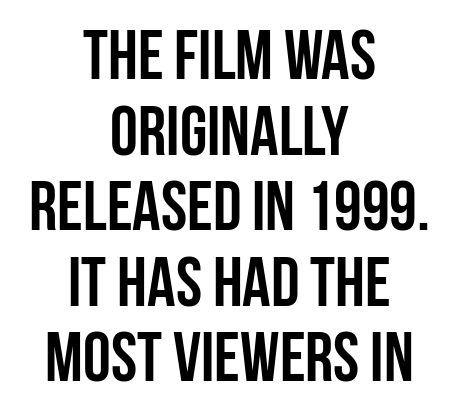
Only glyphs here, with clear space below each row. The face used here is a sans, in the tradition of grotesques and geometrics. Which margin do the lines hug? Neither — every line sits in the middle. The face used here is proportionally spaced, like ordinary book or web type.
